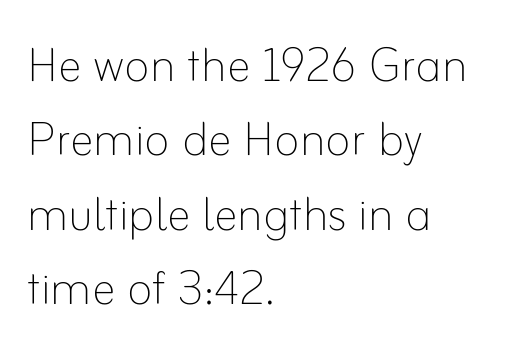
The image shows 60 px thin type, upright; set left-aligned, line spacing 1.24x, normal letter spacing, not underlined; low stroke contrast and a small x-height.
